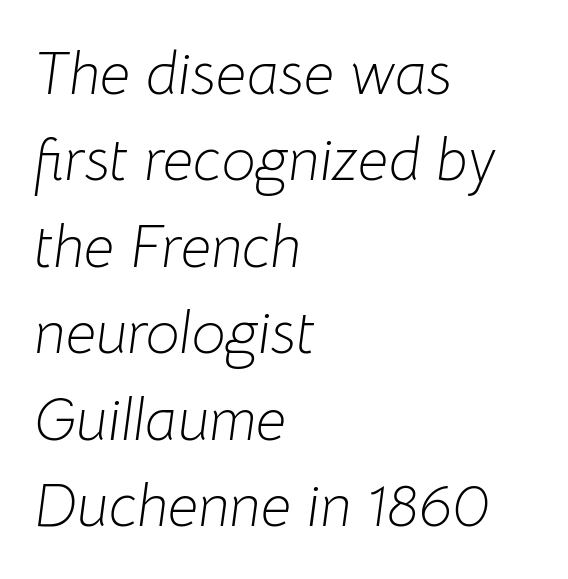
The image shows 60 px light type, italic (leaning right); set left-aligned, normal line spacing (1.44x), normal letter spacing, not underlined; low stroke contrast and a medium x-height.
